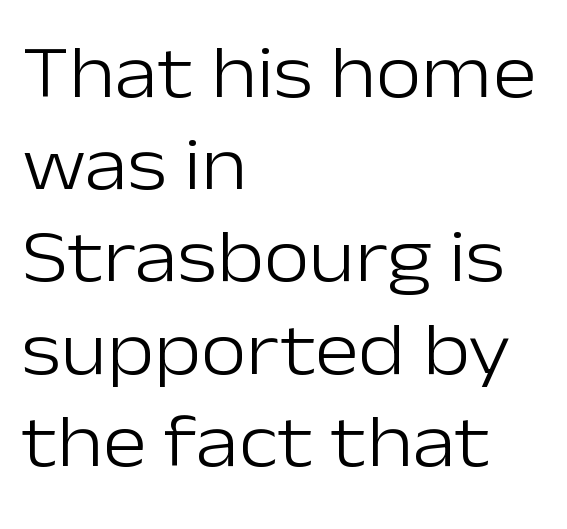
Nothing sits at the stroke ends, so this counts as sans-serif. The typesetting does not lean heavy: it is not bold. A roman cut, with each character standing at attention. Line starts are locked; line ends wander.
